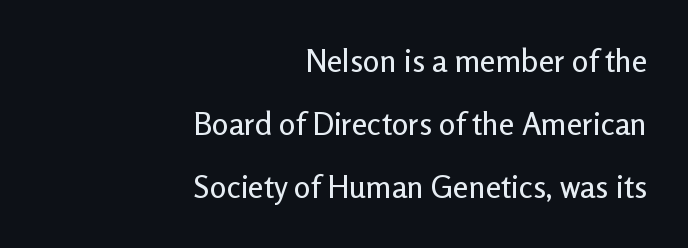
{"serif": "no", "italic": "no", "width": "normal", "stroke_contrast": "low", "x_height": "medium", "monospaced": "no", "underline": "no", "align": "right", "line_spacing": "loose", "line_spacing_ratio": 2.04, "letter_spacing": "normal", "letter_spacing_em": 0.0, "glyph_px": 31}
